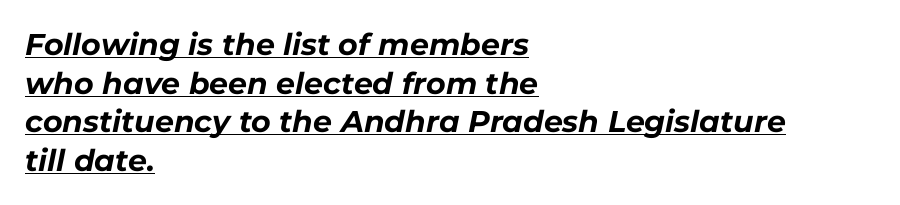
A typesetter would mark this as italic. The words here are underlined. Emphasis by weight is at full strength: bold. These lines stack with their left ends in a neat column. These lines are rendered in a variable-pitch font.
